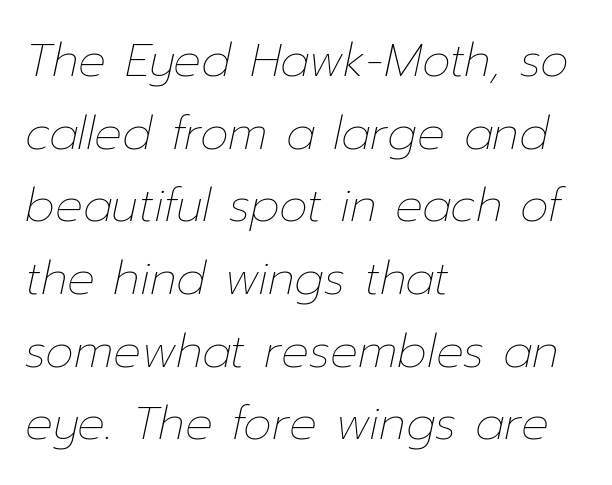
The image shows 46 px thin type, italic (leaning right); set left-aligned, normal line spacing (1.58x), normal letter spacing, not underlined; low stroke contrast and a medium x-height.
